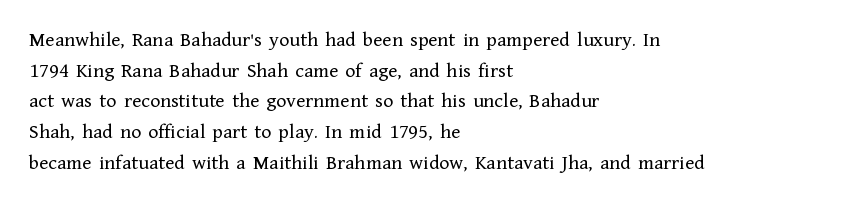
The image shows 21 px text type, upright; set left-aligned, normal line spacing (1.46x), normal letter spacing, not underlined.
